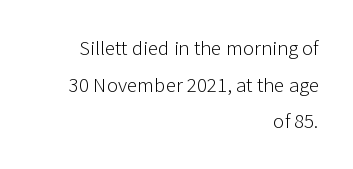
Check under the words: just untouched page. The weight tops out at a normal text grade. Every character sits straight up, as roman type does. If you drew a ruler down the right edge, every line would touch it.
